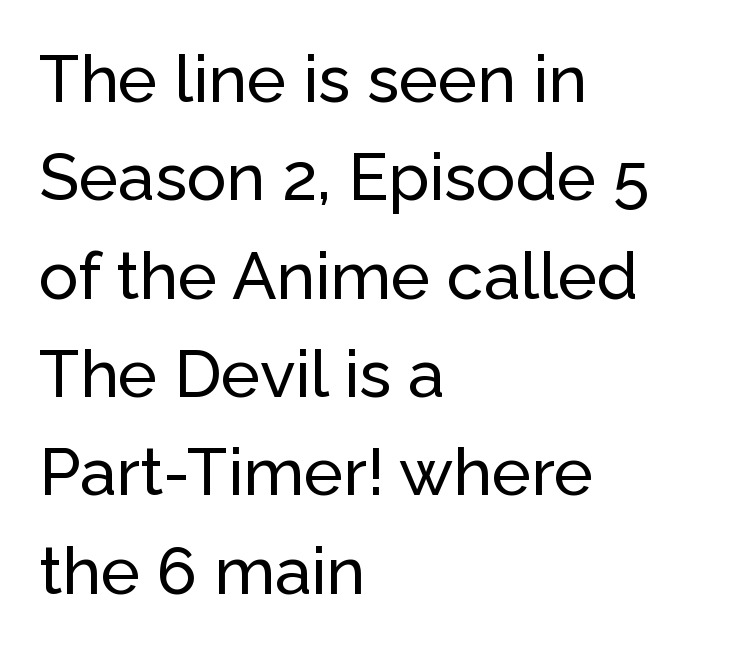
Regarding serifs, this sample does without them. All the whitespace from short lines collects on the right. The passage shown is not underscored anywhere. Caption: standard tracking, unaltered.
